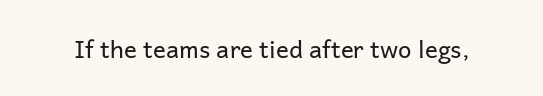
Q: Is the text bold? A: No.
Q: Is the text italic (slanted)? A: No, it is upright.
Q: Is the text underlined? A: No.
Q: Is the spacing between letters normal or unusually wide? A: Normal.
